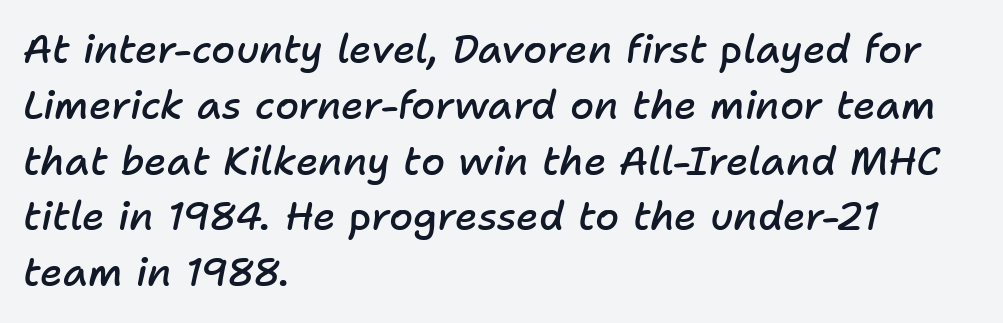
Q: Is the text bold? A: Semi-bold.
Q: Is the text italic (slanted)? A: Yes, it leans right by about 11 degrees.
Q: Is the text underlined? A: No.
Q: How is the paragraph aligned? A: Left-aligned.
Q: Is the spacing between letters normal or unusually wide? A: Normal.
Q: Is the spacing between lines tight, normal or loose? A: Normal.
Q: Width (condensed, normal, or wide)? A: Normal.
Q: Stroke contrast? A: Low.
Q: x-height? A: Medium.
Q: Monospaced? A: No.
